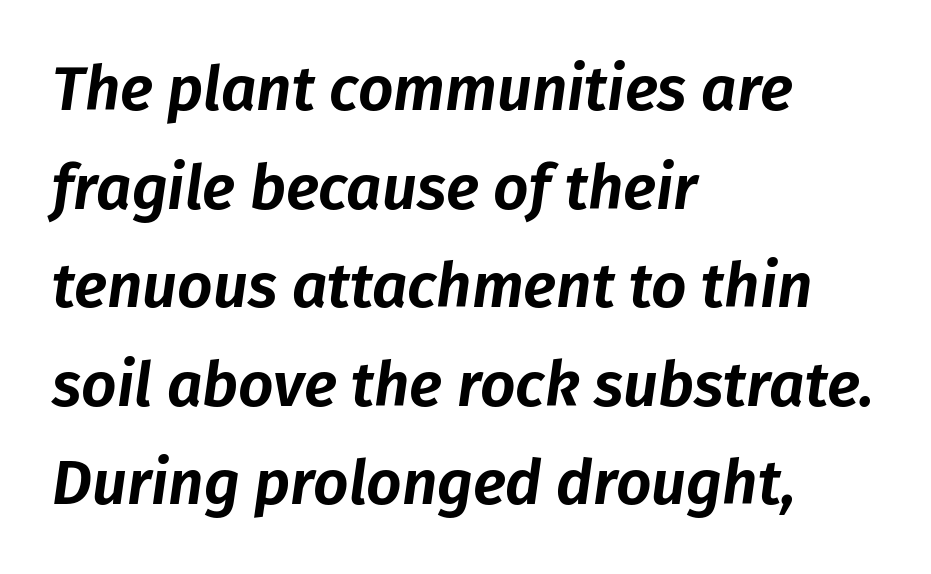
The image shows 62 px text type, italic (leaning right); set left-aligned, normal line spacing (1.59x), normal letter spacing, not underlined; low stroke contrast and a medium x-height.
